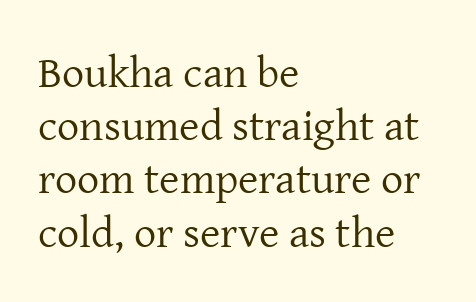
{"serif": "yes", "italic": "no", "bold": "no", "weight": "regular", "width": "normal", "stroke_contrast": "low", "x_height": "medium", "monospaced": "no", "underline": "no", "align": "left", "line_spacing_ratio": 1.21, "letter_spacing": "normal", "letter_spacing_em": 0.0, "glyph_px": 44}
